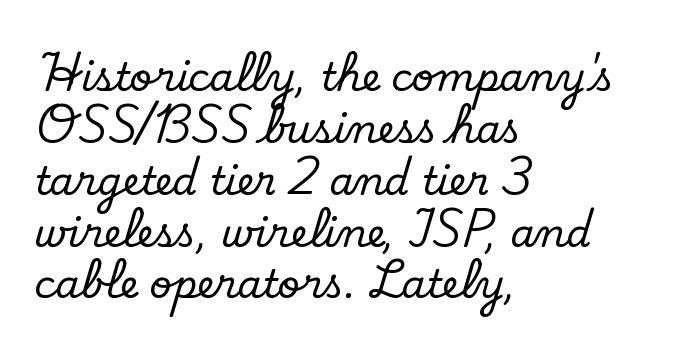
Do the characters align in a grid? No, the font is proportional. Nobody touched the tracking dial on this one. The space beneath each line is pristine and unruled. A classic flush-left, rag-right setting is used for this passage. Does the type have serifs? Yes, each stem ends in a small foot.
